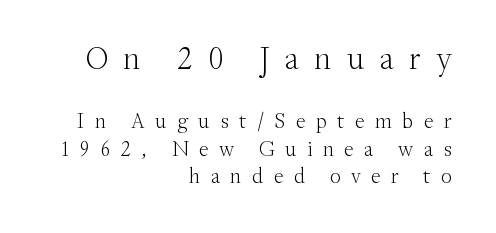
Weight: in the light-to-regular range. Anything drawn beneath the words? Only blank space. Is this a fixed-width face? No — the glyphs have proportional, varying widths. The tracking jumps out immediately: characters are airy and widely separated. These lines are composed in type with serifs. No italicization has been applied; the sample stays upright.
